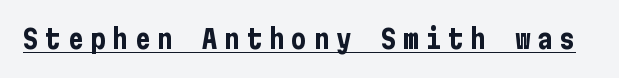
The image shows 26 px bold type, upright; set unusually wide letter spacing (+0.26 em), underlined.
